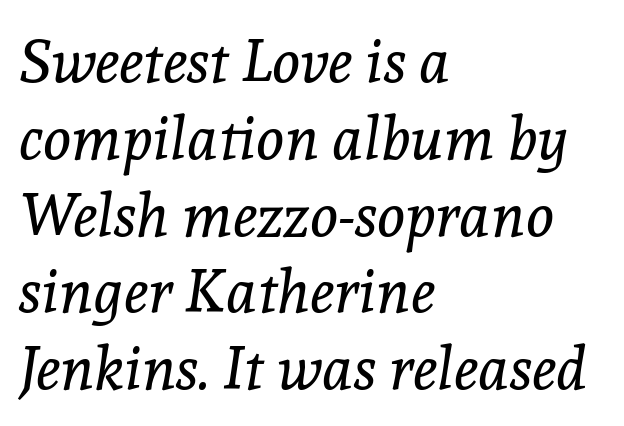
The image shows 60 px regular-weight serif type, italic (leaning right); set left-aligned, normal line spacing (1.28x), normal letter spacing, not underlined; a medium x-height.
